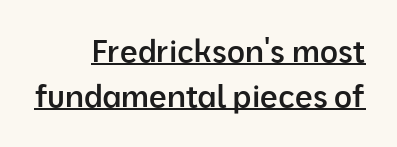
The rendering keeps characters at their native spacing. Type style note: lacks serifs. The letters advance in unequal steps, a hallmark of proportional type. Characters remain perfectly vertical along every line.
